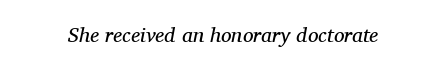
Compared with typical body copy, the letter spacing here is the same. Anything drawn beneath the words? Only blank space. Is this a heavy cut? Hardly; it is regular or lighter. A typesetter would mark this as italic.
